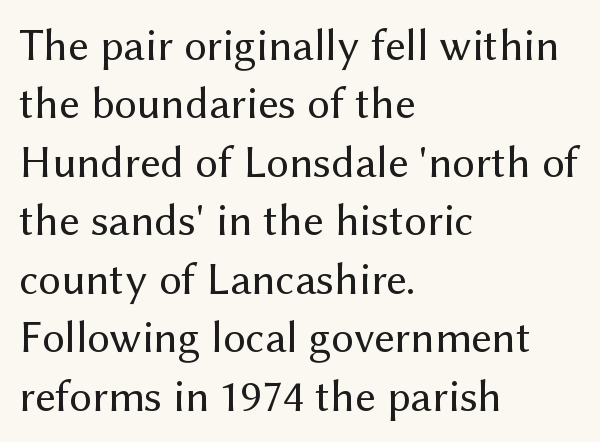
The face looks like a standard text weight, possibly lighter. Bare-footed words on every line. Baseline-to-baseline distance is the conventional proportion of letter height. Visually the block forms a straight wall on the left and a jagged coastline on the right.
